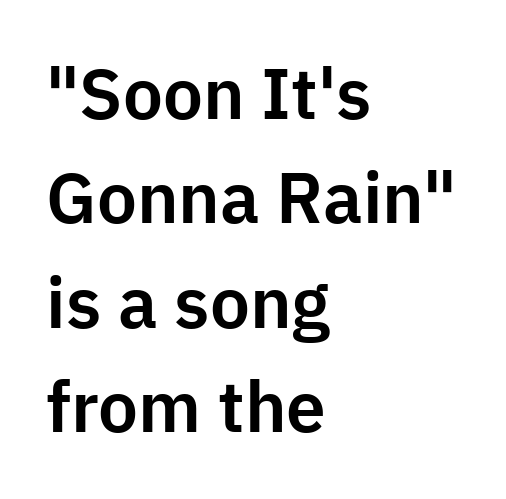
{"serif": "no", "italic": "no", "width": "normal", "stroke_contrast": "low", "x_height": "medium", "monospaced": "no", "underline": "no", "align": "left", "line_spacing": "normal", "line_spacing_ratio": 1.47, "letter_spacing": "normal", "letter_spacing_em": 0.0, "glyph_px": 71}
